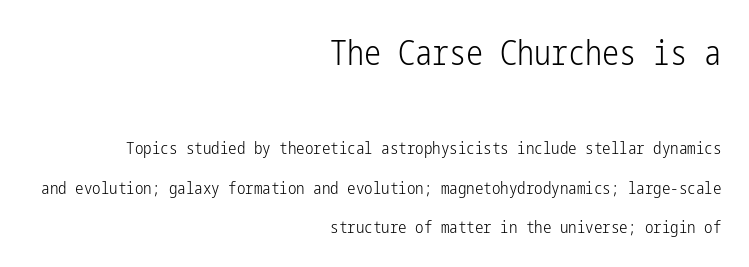
Q: Is the text bold? A: No.
Q: Is the text italic (slanted)? A: No, it is upright.
Q: Is the typeface a serif or a sans-serif typeface? A: Sans-serif.
Q: Is the text underlined? A: No.
Q: How is the paragraph aligned? A: Right-aligned.
Q: Is the spacing between letters normal or unusually wide? A: Normal.
Q: Is the spacing between lines tight, normal or loose? A: Loose.
Q: Which block of text is set in a larger size, the first (top) or the second (bottom)? A: The first (top) one.
Q: Width (condensed, normal, or wide)? A: Condensed.
Q: Stroke contrast? A: Low.
Q: x-height? A: Medium.
